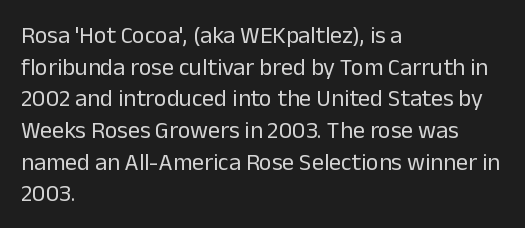
Q: Is the text bold? A: No.
Q: Is the text italic (slanted)? A: No, it is upright.
Q: Is the text underlined? A: No.
Q: How is the paragraph aligned? A: Left-aligned.
Q: Is the spacing between letters normal or unusually wide? A: Normal.
Q: Is the spacing between lines tight, normal or loose? A: Normal.
